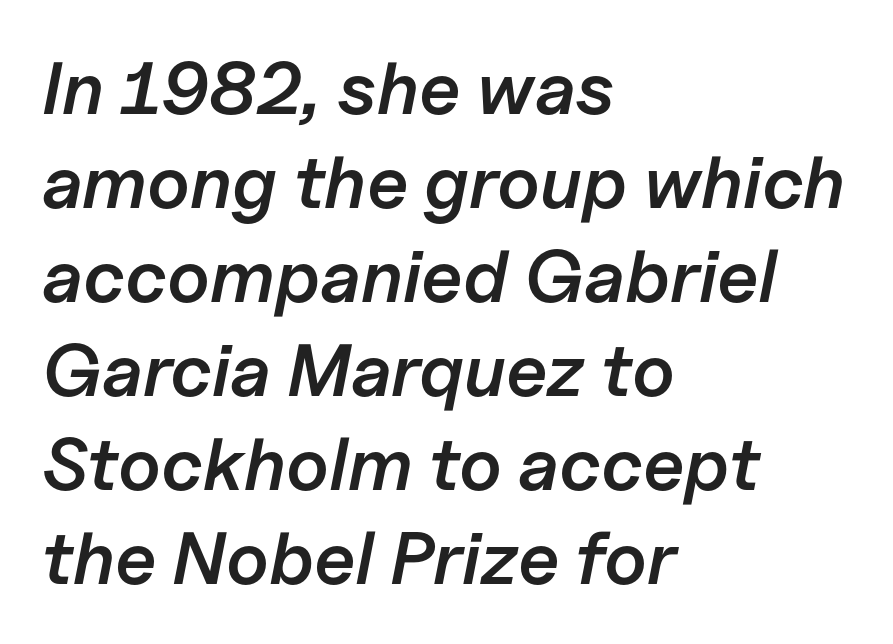
The image shows 74 px semibold type, italic (leaning right); set left-aligned, normal line spacing (1.27x), normal letter spacing, not underlined; low stroke contrast and a medium x-height.
